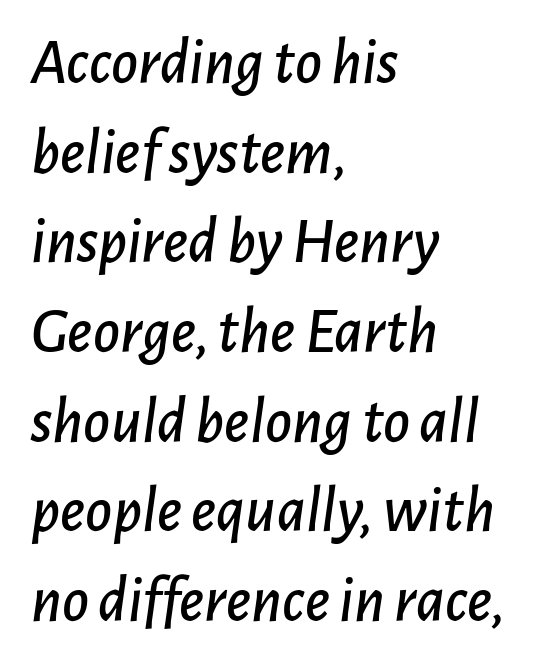
The image shows 65 px text type, italic (leaning right); set left-aligned, normal line spacing (1.38x), normal letter spacing, not underlined; low stroke contrast and a medium x-height.
